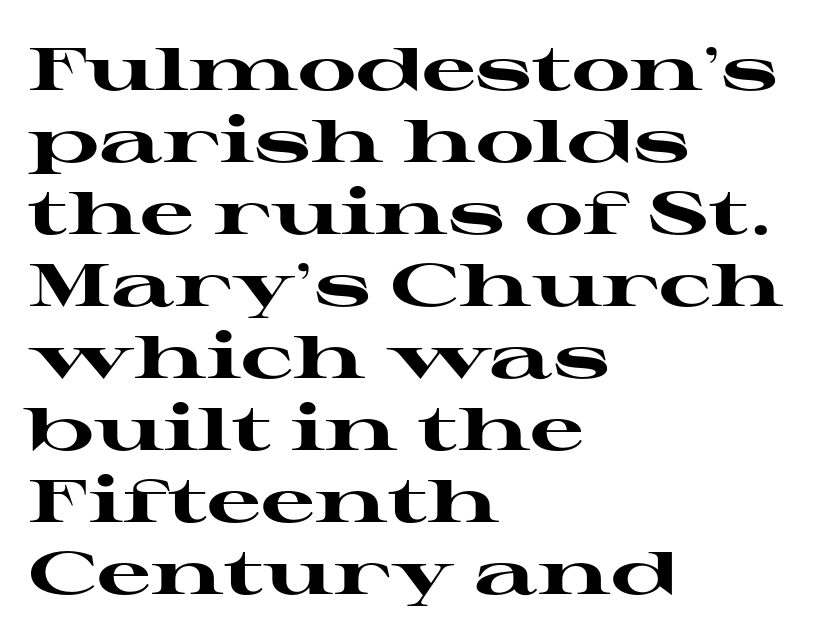
Designer's note — italics off, roman on. Does the type have serifs? Yes, each stem ends in a small foot. Every row of glyphs begins at an identical x-position on the left. The rendering uses a bold face; every stroke is thick and dark. No word sits above an underline. The letters advance in unequal steps, a hallmark of proportional type.
